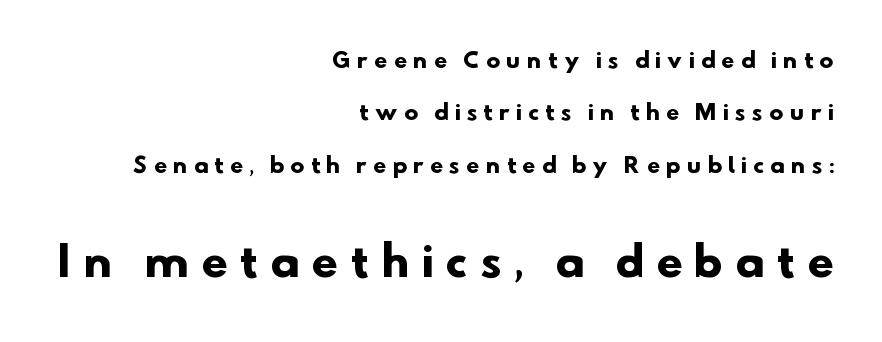
Q: Is the text bold? A: Yes.
Q: Is the typeface a serif or a sans-serif typeface? A: Sans-serif.
Q: Is the text underlined? A: No.
Q: How is the paragraph aligned? A: Right-aligned.
Q: Is the spacing between letters normal or unusually wide? A: Unusually wide.
Q: Is the spacing between lines tight, normal or loose? A: Loose.
Q: Which block of text is set in a larger size, the first (top) or the second (bottom)? A: The second (bottom) one.
Q: Width (condensed, normal, or wide)? A: Normal.
Q: Stroke contrast? A: Low.
Q: x-height? A: Small.
Q: Monospaced? A: No.
